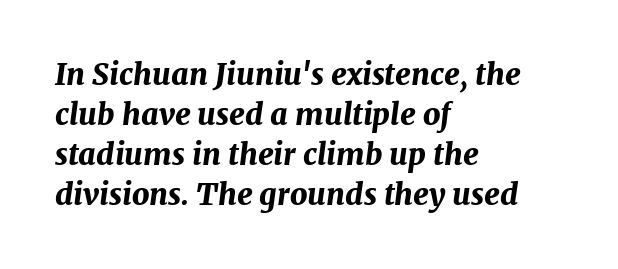
Q: Is the text bold? A: Yes.
Q: Is the text italic (slanted)? A: Yes, it leans right by about 7 degrees.
Q: Is the text underlined? A: No.
Q: How is the paragraph aligned? A: Left-aligned.
Q: Is the spacing between letters normal or unusually wide? A: Normal.
Q: Is the spacing between lines tight, normal or loose? A: Normal.
Q: Width (condensed, normal, or wide)? A: Normal.
Q: Stroke contrast? A: Medium.
Q: x-height? A: Medium.
Q: Monospaced? A: No.
